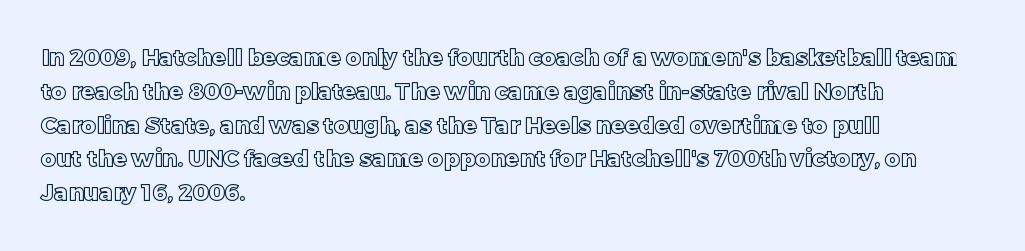
{"italic": "no", "underline": "no", "align": "left", "line_spacing": "normal", "line_spacing_ratio": 1.47, "letter_spacing": "normal", "letter_spacing_em": 0.0, "glyph_px": 23}
